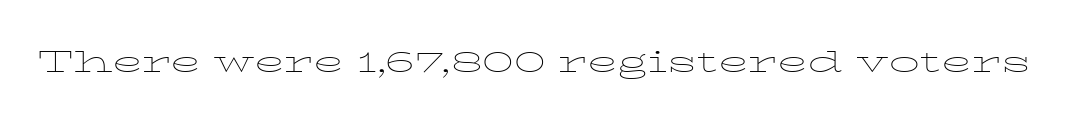
The letters stand straight up with perfectly vertical stems. The letters sit at their default tracking, neither squeezed nor spread. The foot of each line stays bare and open. The type family on display is of the serif kind.
